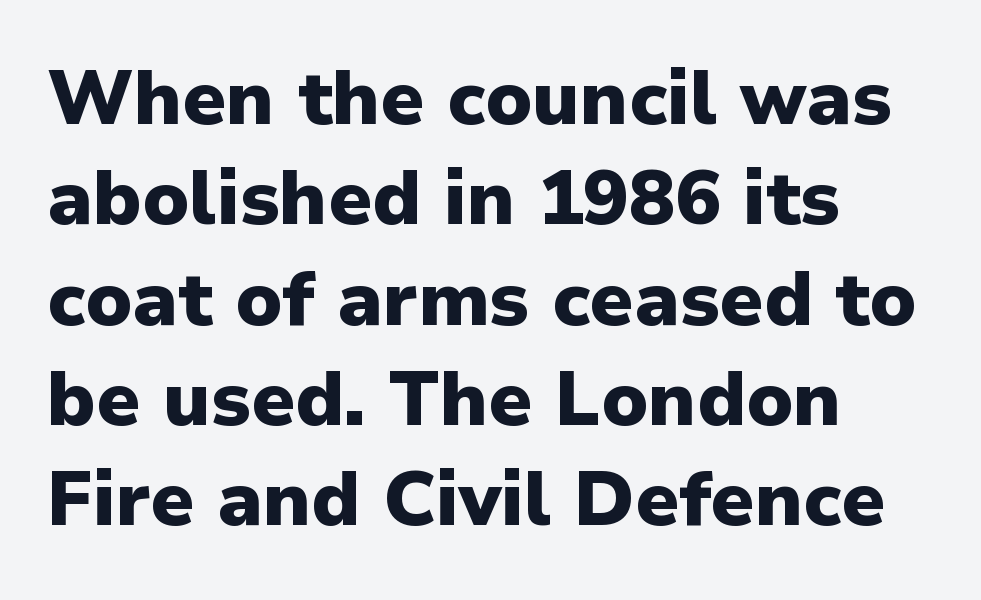
Do the letters lean? They stand straight. Nothing sits at the stroke ends, so this counts as sans-serif. Think of a printed novel: that variable character pitch is what you see here. Horizontal alignment here is leftward, the default for most running prose. Letters rest on an invisible, unmarked baseline.
